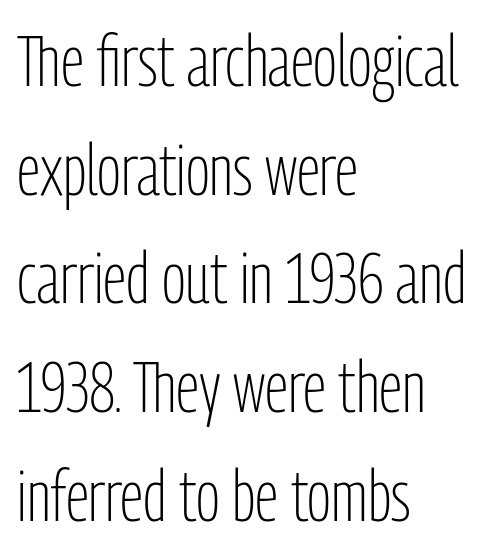
Typeset ragged right — the left edge is the straight one. Is this a sans? Yes — the strokes have no serifs. Regarding leading, the lines here are spaced in the standard way. The type is set solid horizontally, with unmodified tracking.
